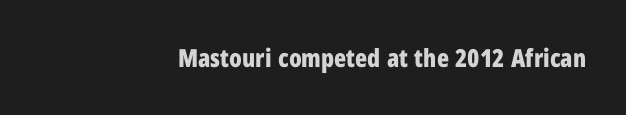
Italic? Not at all — the glyphs are vertical. Bold? Absolutely — the strokes are thick and heavy. This rendering uses right alignment, leaving the left contour irregular. Nobody touched the tracking dial on this one. The glyphs are unaccompanied by any horizontal stroke below them.
